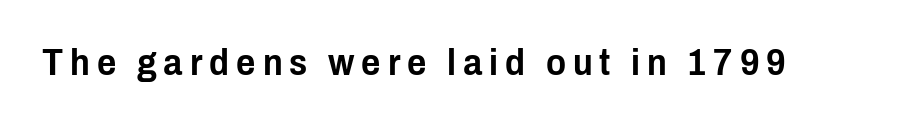
The image shows 37 px condensed sans-serif type, upright; set not underlined; low stroke contrast and a medium x-height.
